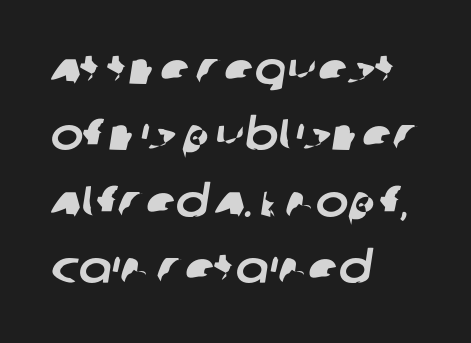
The image shows 44 px sans-serif type; set left-aligned, normal line spacing (1.51x), normal letter spacing, not underlined; low stroke contrast and a large x-height.
